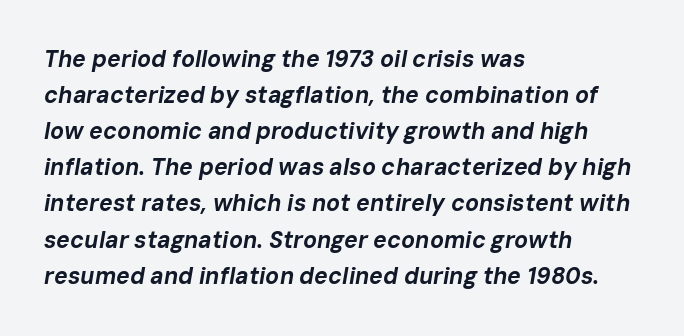
The text block is weighted toward the left margin, trailing off unevenly rightward. Strokes here are thick enough to call this a true bold. Words appear dense and cohesive because spacing is normal. Posture: slanted.
